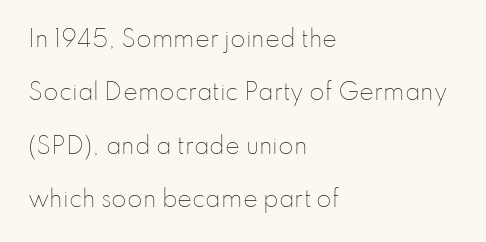
The image shows 22 px text type, upright; set left-aligned, loose line spacing (2.43x), normal letter spacing, not underlined.
